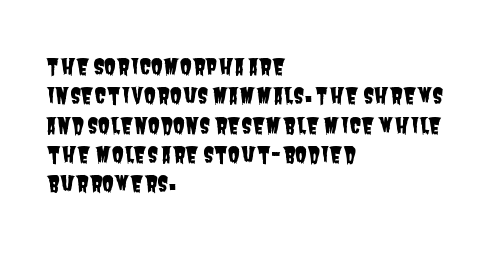
The image shows 22 px text type; set left-aligned, normal line spacing (1.33x), normal letter spacing, not underlined.
